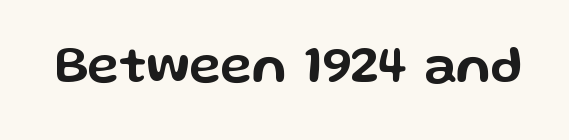
The image shows 53 px wide sans-serif type, upright; set normal letter spacing, not underlined; low stroke contrast and a medium x-height.
